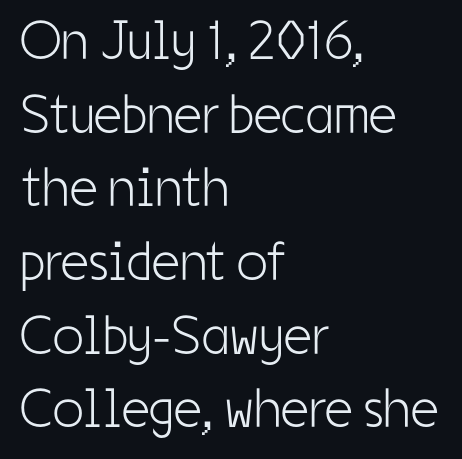
Reading down the block, your eye returns to a fixed left position each line. The rendering uses a moderate line-height, typical for paragraphs. The space directly below the letters is spotless. Font category for this specimen: sans-serif. Ordinary non-slanted type is in use. Nobody touched the tracking dial on this one.
